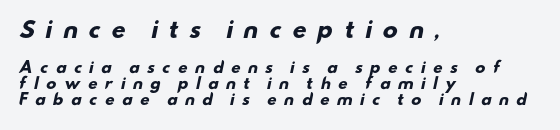
Summary of vertical rhythm: compact, with narrow interline spacing. Large over small — that's the arrangement of the two blocks here. What stands out about the letter spacing? Its width — letters are far apart. All the whitespace from short lines collects on the right. Caption: bold face, heavy strokes. The area under the type is left untouched.
